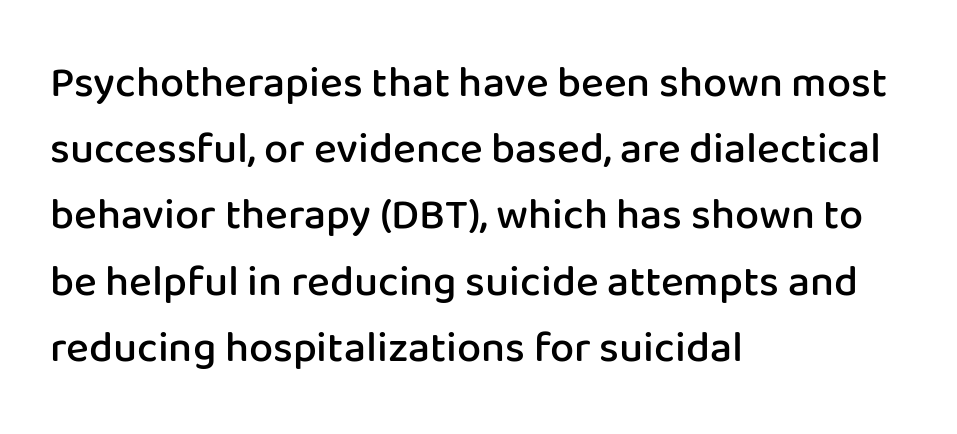
The letters sit at their default tracking, neither squeezed nor spread. Character widths vary here, with narrow letters taking less room than wide ones. This is moderately heavy type, rendered in semibold. Short and long lines alike share a common starting point at left. Lines of text with bare space underneath.
